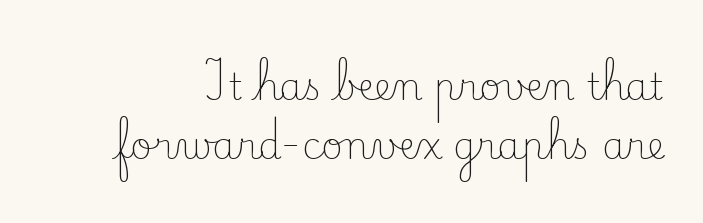
{"serif": "yes", "italic": "no", "bold": "no", "weight": "light", "width": "normal", "stroke_contrast": "low", "x_height": "small", "monospaced": "no", "underline": "no", "line_spacing": "normal", "line_spacing_ratio": 1.6, "letter_spacing": "normal", "letter_spacing_em": 0.0, "glyph_px": 37}
